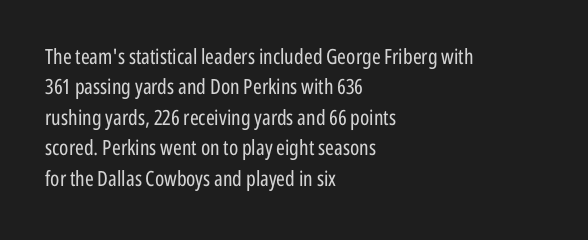
Letter spacing: default. Ink coverage per letter is moderate at most. The rag falls on the right side of this text block. Descenders are the only things crossing below the line. This block has exactly the height ordinary leading produces. This is the regular roman posture of the typeface.
